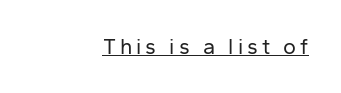
Q: Is the text bold? A: No.
Q: Is the text italic (slanted)? A: No, it is upright.
Q: Is the text underlined? A: Yes.
Q: How is the paragraph aligned? A: Right-aligned.
